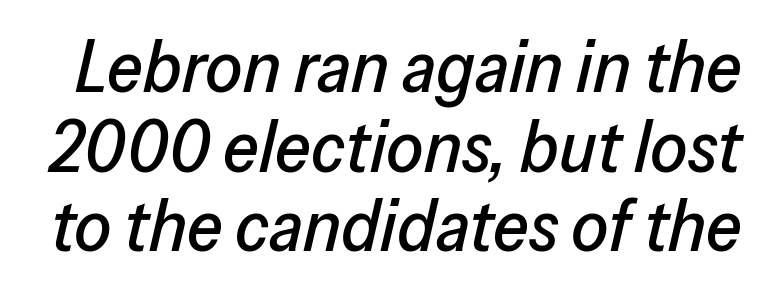
{"italic": "yes", "lean": "right", "slant_degrees": 13, "width": "normal", "stroke_contrast": "low", "x_height": "medium", "monospaced": "no", "underline": "no", "line_spacing": "tight", "line_spacing_ratio": 1.09, "letter_spacing": "normal", "letter_spacing_em": 0.0, "glyph_px": 73}
